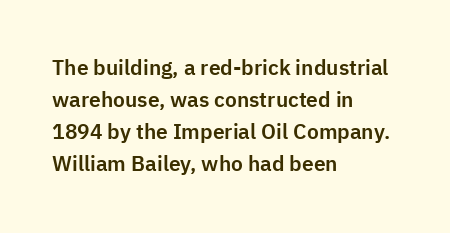
The image shows 21 px text type, upright; set left-aligned, normal line spacing (1.53x), normal letter spacing, not underlined.
